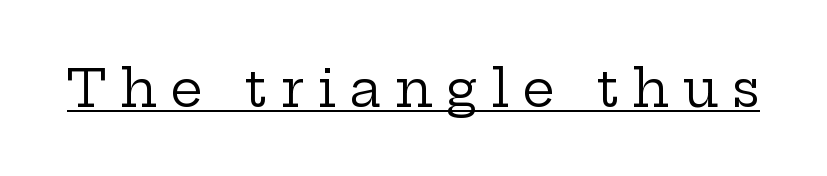
Old-style or modern, the face here clearly has serifs. The letters look calm and open, with moderate or lighter stems. This sample has the flowing, uneven cadence of proportional lettering. Descenders here cross a horizontal rule under the line. Between one letter and the next there's a generous, obvious gap. In terms of posture, this sample is upright.
